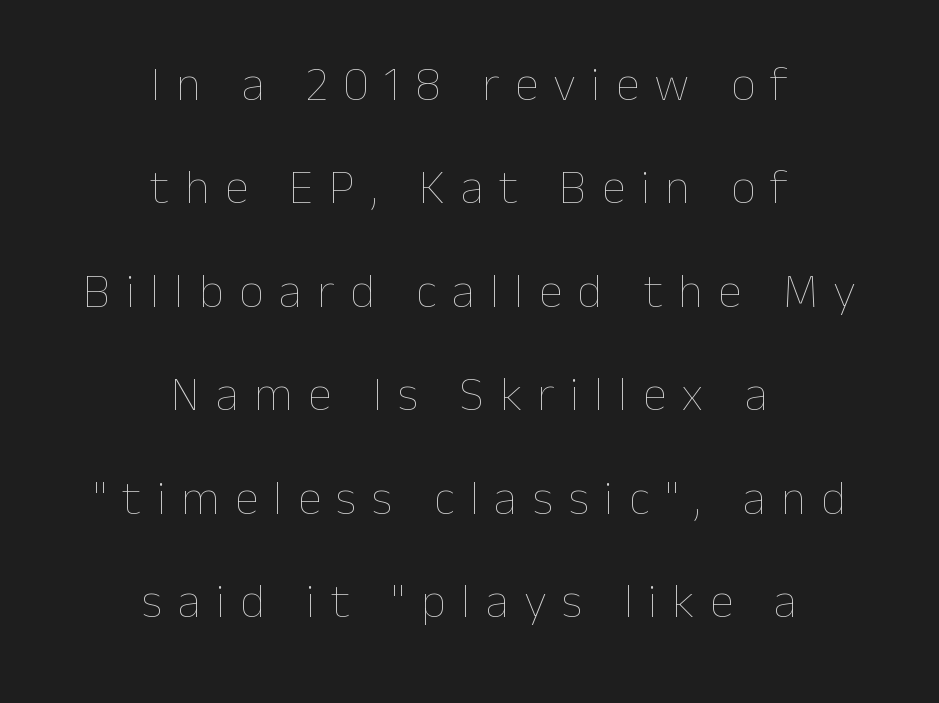
The image shows 49 px thin type, upright; set centered, loose line spacing (2.11x), unusually wide letter spacing (+0.31 em), not underlined; low stroke contrast and a medium x-height.
